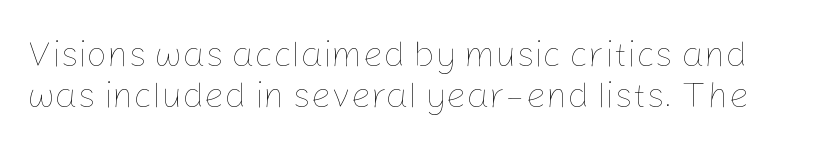
The letters stand upright; this is a roman face. Letter spacing: default. A quiet, ordinary-to-light weight characterises the typeface. The line-height multiplier appears low, near solid setting. Honestly, there is no underline to notice here at all. Spacing verdict: proportional, widths tailored to each character.
